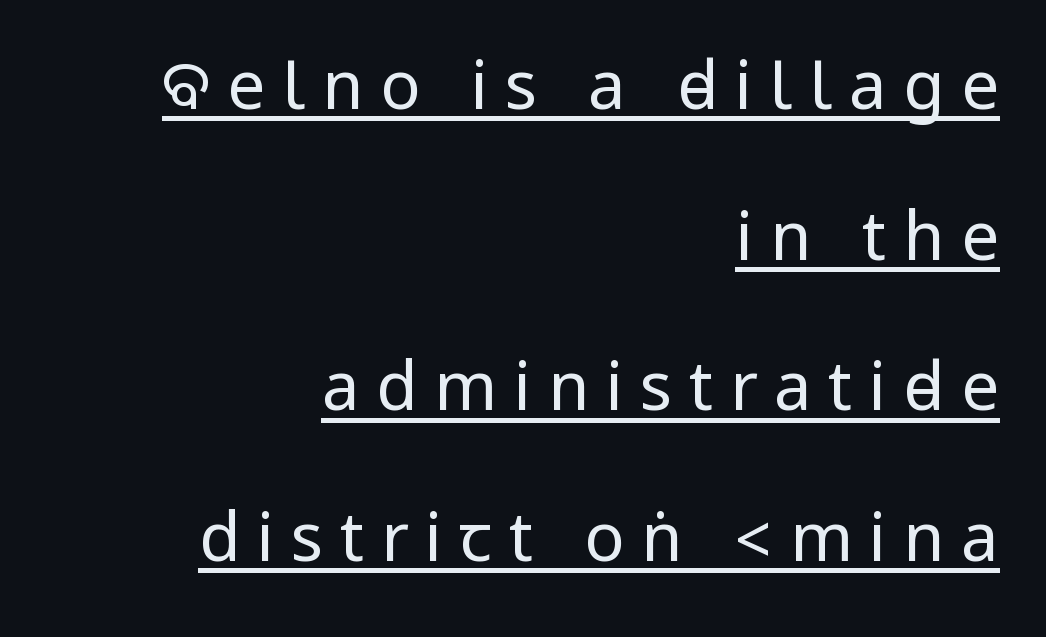
{"serif": "no", "italic": "no", "bold": "no", "weight": "regular", "width": "condensed", "stroke_contrast": "low", "underline": "yes", "align": "right", "line_spacing": "loose", "line_spacing_ratio": 2.25, "letter_spacing": "wide", "letter_spacing_em": 0.25, "glyph_px": 67}
